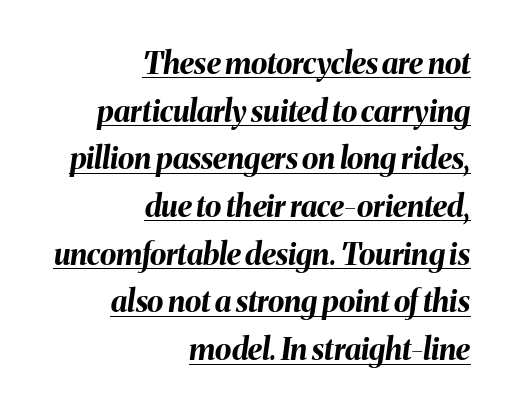
The letterforms sit shoulder to shoulder at normal distance. The rendering uses a bold face; every stroke is thick and dark. Visually the block forms a straight wall on the right and a jagged coastline on the left. Here the designer chose a conventional face with non-uniform glyph widths. Line spacing here is normal. Check the space under the baseline: a stroke is drawn there.
